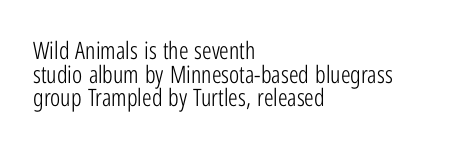
The image shows 24 px text type, upright; set left-aligned, tight line spacing (0.98x), normal letter spacing, not underlined.
